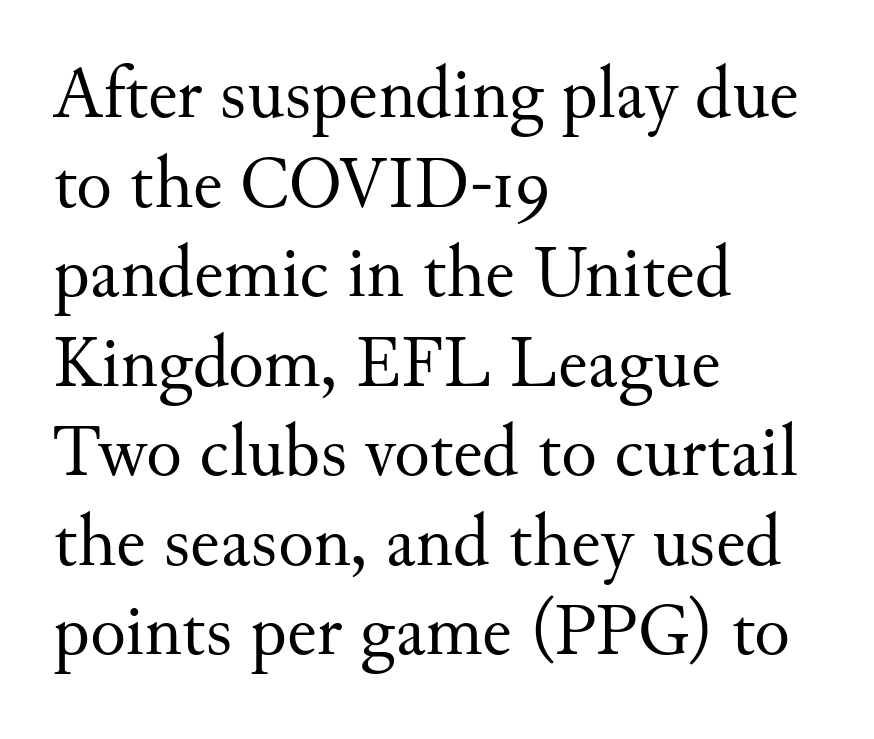
The image shows 74 px regular-weight serif type, upright; set left-aligned, line spacing 1.21x, normal letter spacing, not underlined; medium stroke contrast and a small x-height.
